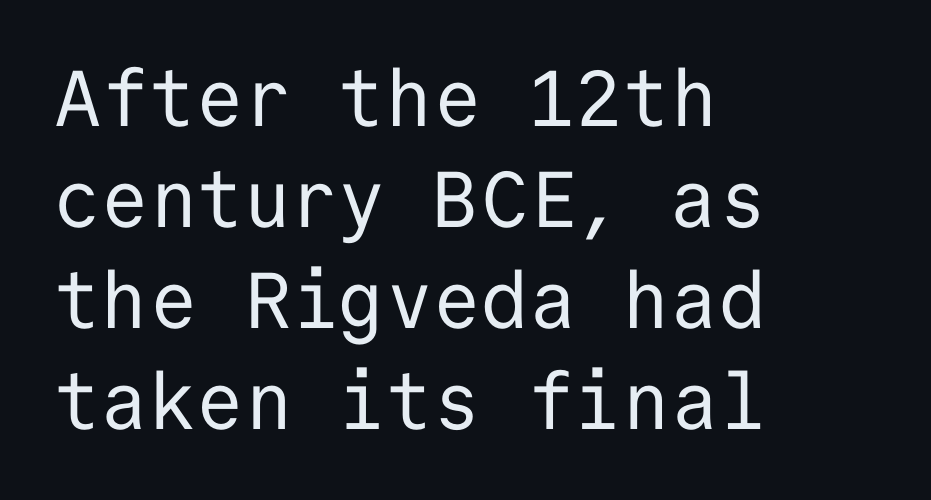
The image shows 79 px regular-weight sans-serif type, upright, monospaced; set left-aligned, normal line spacing (1.28x), normal letter spacing, not underlined; low stroke contrast and a medium x-height.
